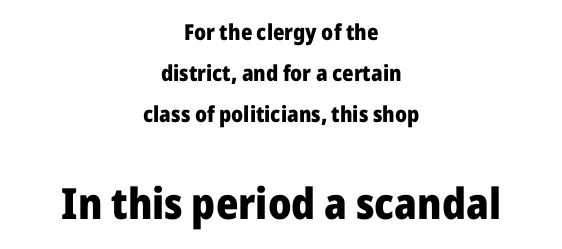
{"serif": "no", "italic": "no", "bold": "yes", "weight": "heavy", "width": "normal", "stroke_contrast": "low", "x_height": "medium", "monospaced": "no", "underline": "no", "align": "center", "line_spacing_ratio": 1.86, "letter_spacing": "normal", "letter_spacing_em": 0.0, "larger_block": "second", "size_ratio": 1.95, "glyph_px": 43}
